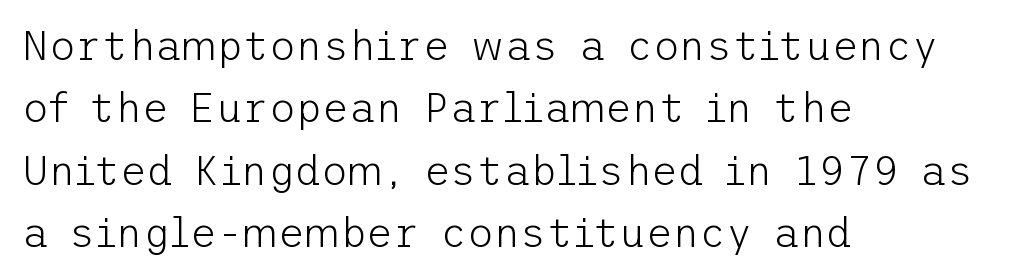
The image shows 41 px light sans-serif type, upright; set left-aligned, normal line spacing (1.52x), normal letter spacing, not underlined; low stroke contrast and a medium x-height.
